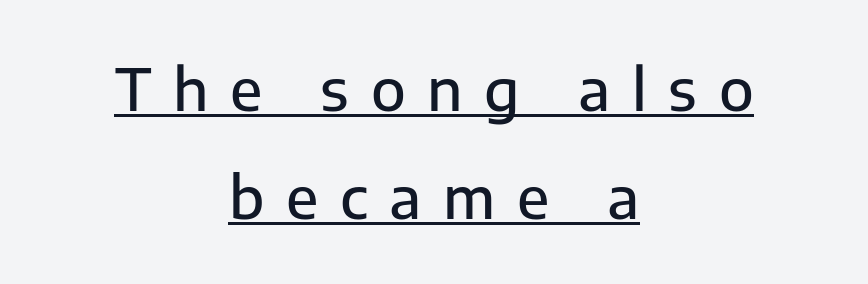
The letters are semibold — heavier than regular but short of a full bold. The type family on display is of the sans-serif kind. This sample carries an underscore along the baseline area. The text block is weighted toward neither margin, spreading evenly from the middle.
